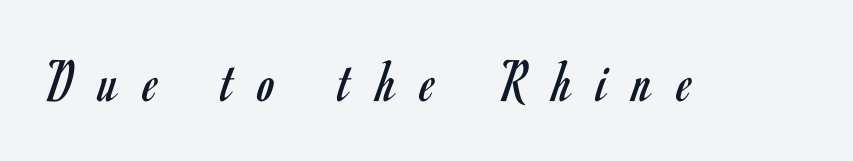
The image shows 61 px regular-weight, condensed sans-serif type; set unusually wide letter spacing (+0.43 em), not underlined; low stroke contrast and a small x-height.
